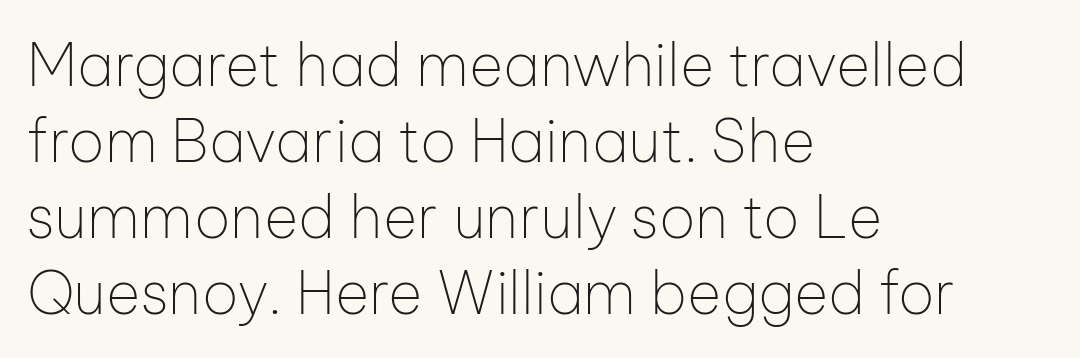
The image shows 59 px thin sans-serif type, upright; set left-aligned, normal line spacing (1.29x), normal letter spacing, not underlined; low stroke contrast and a medium x-height.
